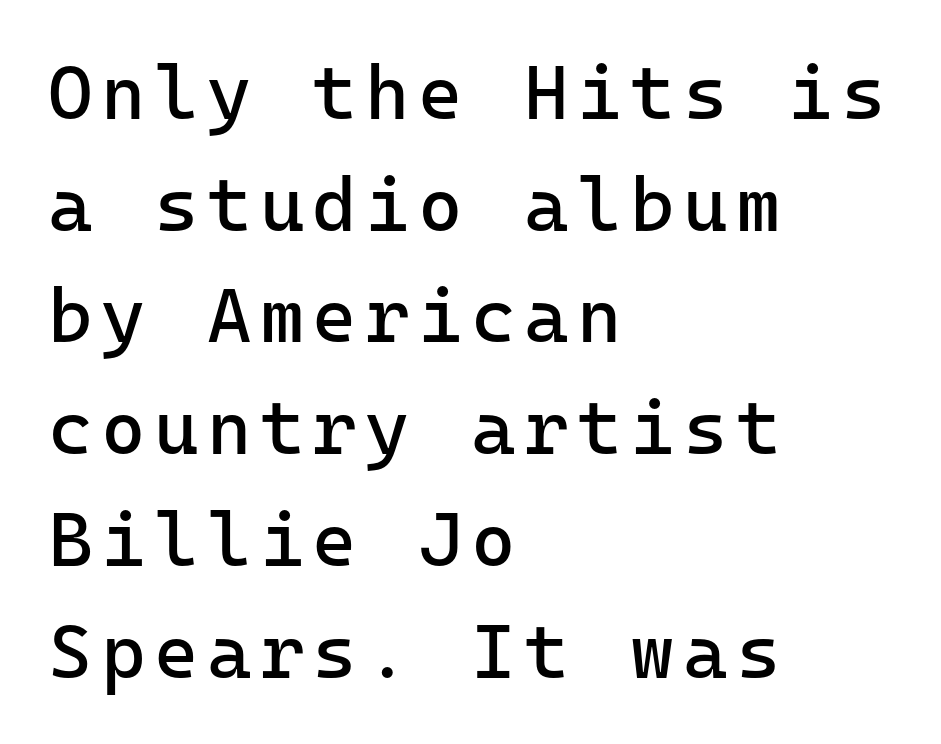
Q: Is the text bold? A: No.
Q: Is the text italic (slanted)? A: No, it is upright.
Q: Is the typeface a serif or a sans-serif typeface? A: Sans-serif.
Q: Is the text underlined? A: No.
Q: How is the paragraph aligned? A: Left-aligned.
Q: Is the spacing between lines tight, normal or loose? A: Normal.
Q: Width (condensed, normal, or wide)? A: Normal.
Q: Stroke contrast? A: Low.
Q: x-height? A: Medium.
Q: Monospaced? A: Yes.
